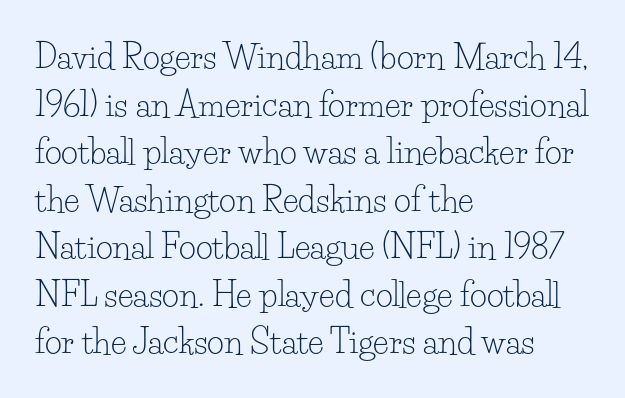
Q: Is the text bold? A: No.
Q: Is the text italic (slanted)? A: No, it is upright.
Q: Is the typeface a serif or a sans-serif typeface? A: Serif.
Q: Is the text underlined? A: No.
Q: How is the paragraph aligned? A: Left-aligned.
Q: Is the spacing between letters normal or unusually wide? A: Normal.
Q: Is the spacing between lines tight, normal or loose? A: Normal.
Q: Width (condensed, normal, or wide)? A: Normal.
Q: Stroke contrast? A: Low.
Q: x-height? A: Small.
Q: Monospaced? A: No.
